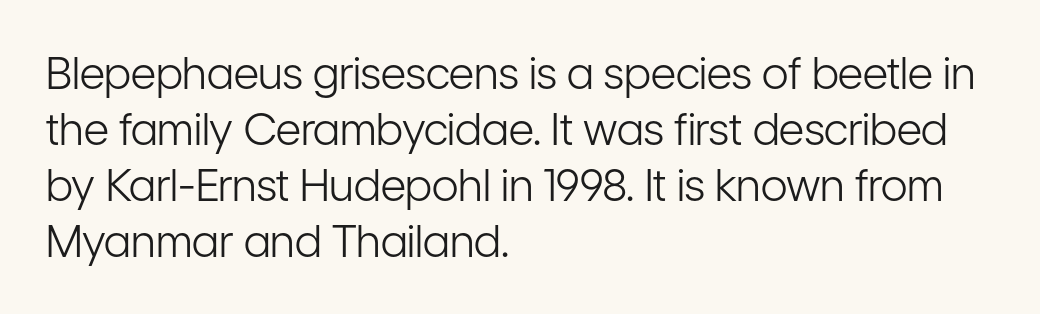
{"serif": "no", "italic": "no", "bold": "no", "weight": "light", "width": "condensed", "stroke_contrast": "low", "x_height": "medium", "monospaced": "no", "underline": "no", "align": "left", "line_spacing": "normal", "line_spacing_ratio": 1.27, "letter_spacing": "normal", "letter_spacing_em": 0.0, "glyph_px": 44}
